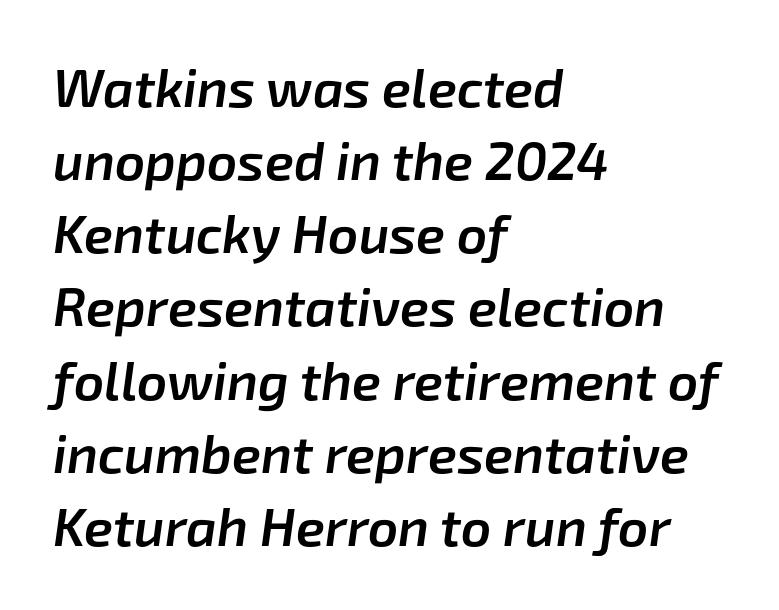
Q: Is the text bold? A: Semi-bold.
Q: Is the text italic (slanted)? A: Yes, it leans right by about 8 degrees.
Q: Is the text underlined? A: No.
Q: How is the paragraph aligned? A: Left-aligned.
Q: Is the spacing between letters normal or unusually wide? A: Normal.
Q: Is the spacing between lines tight, normal or loose? A: Normal.
Q: Width (condensed, normal, or wide)? A: Normal.
Q: Stroke contrast? A: Low.
Q: x-height? A: Medium.
Q: Monospaced? A: No.
